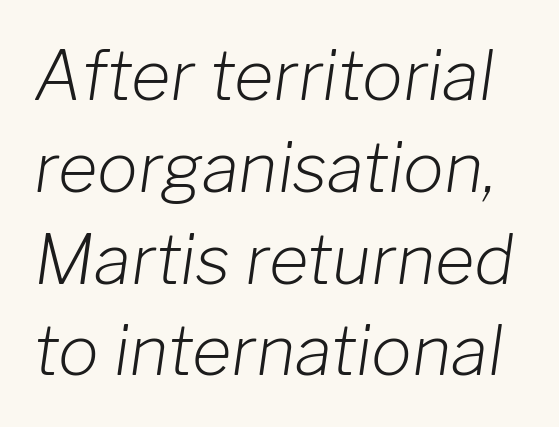
{"italic": "yes", "lean": "right", "slant_degrees": 8, "bold": "no", "weight": "light", "width": "normal", "stroke_contrast": "low", "x_height": "medium", "monospaced": "no", "underline": "no", "line_spacing": "normal", "line_spacing_ratio": 1.35, "letter_spacing": "normal", "letter_spacing_em": 0.0, "glyph_px": 68}
